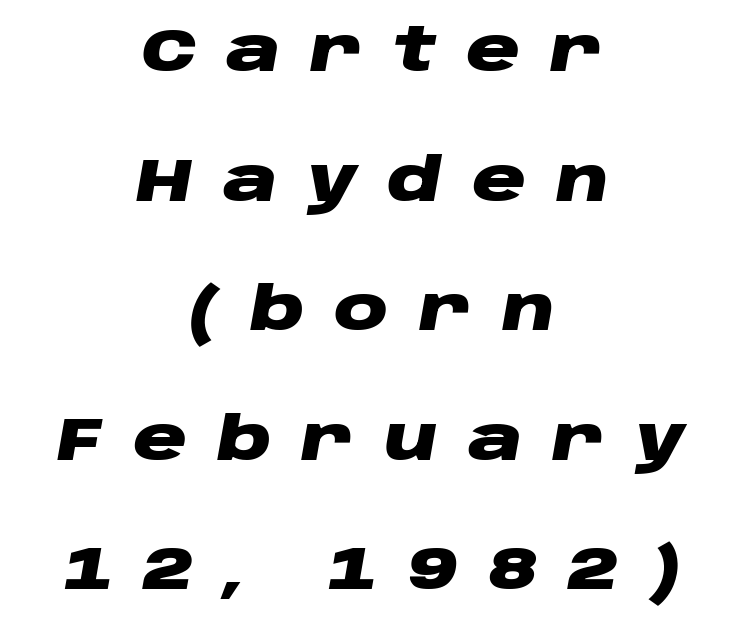
The image shows 60 px heavy, wide type, italic (leaning right); set centered, loose line spacing (2.16x), unusually wide letter spacing (+0.5 em), not underlined; low stroke contrast and a large x-height.
